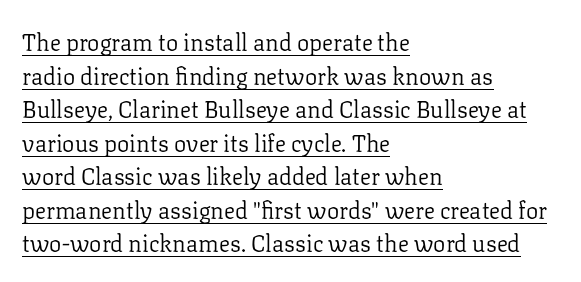
The image shows 23 px text type, upright; set left-aligned, normal line spacing (1.46x), normal letter spacing, underlined.
